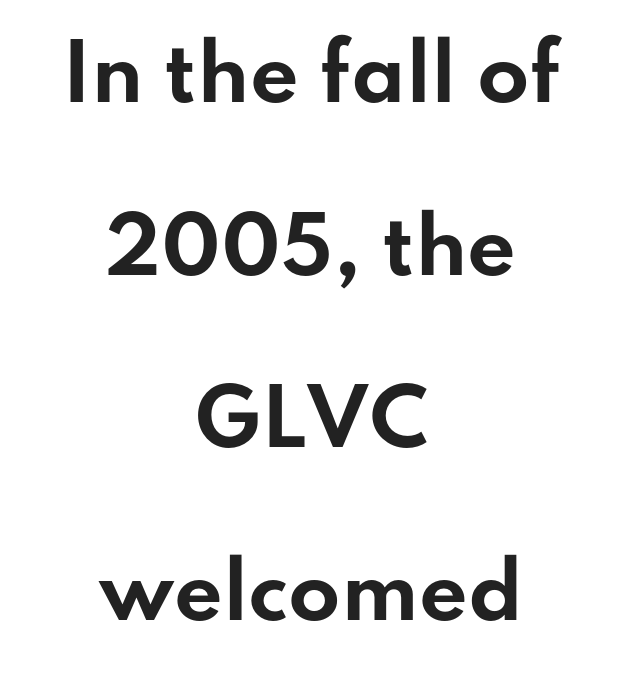
Q: Is the text bold? A: Yes.
Q: Is the text italic (slanted)? A: No, it is upright.
Q: Is the typeface a serif or a sans-serif typeface? A: Sans-serif.
Q: Is the text underlined? A: No.
Q: How is the paragraph aligned? A: Centered.
Q: Is the spacing between letters normal or unusually wide? A: Normal.
Q: Is the spacing between lines tight, normal or loose? A: Loose.
Q: Width (condensed, normal, or wide)? A: Wide.
Q: Stroke contrast? A: Low.
Q: x-height? A: Small.
Q: Monospaced? A: No.
